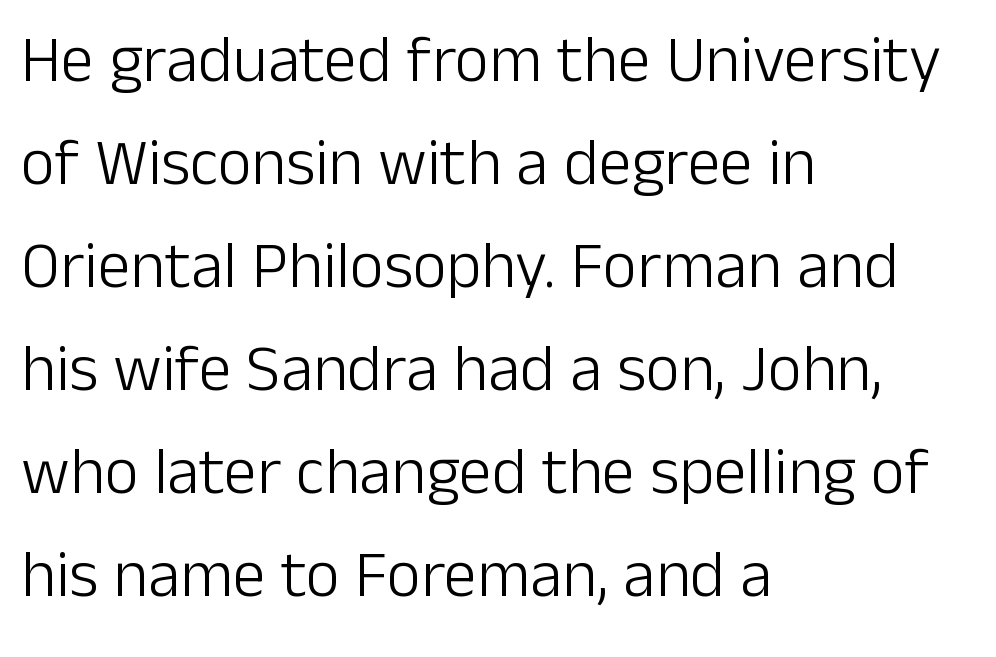
Q: Is the text bold? A: No.
Q: Is the text italic (slanted)? A: No, it is upright.
Q: Is the typeface a serif or a sans-serif typeface? A: Sans-serif.
Q: Is the text underlined? A: No.
Q: How is the paragraph aligned? A: Left-aligned.
Q: Is the spacing between letters normal or unusually wide? A: Normal.
Q: Is the spacing between lines tight, normal or loose? A: Normal.
Q: Width (condensed, normal, or wide)? A: Normal.
Q: Stroke contrast? A: Low.
Q: x-height? A: Medium.
Q: Monospaced? A: No.
